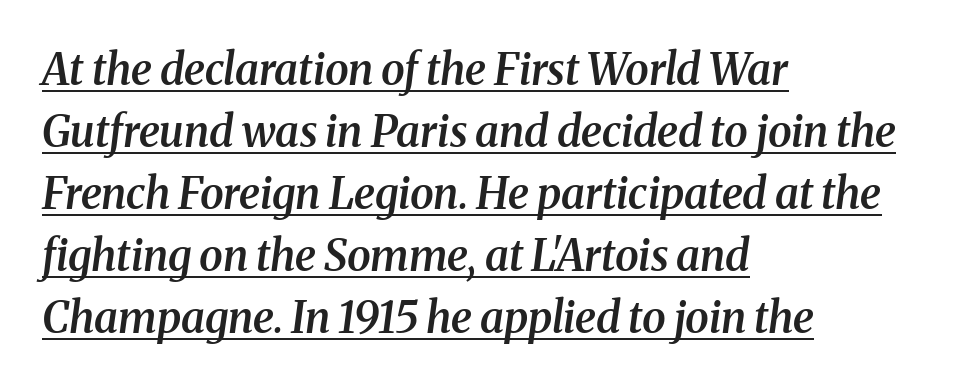
You could call the tracking neutral — neither tight nor loose. You could not count columns in this text — the font is proportionally spaced. In terms of leading, this rendering sits right in the middle. In terms of weight, the rendering is demibold, just under bold. This is serif lettering, the kind often seen in printed books.
